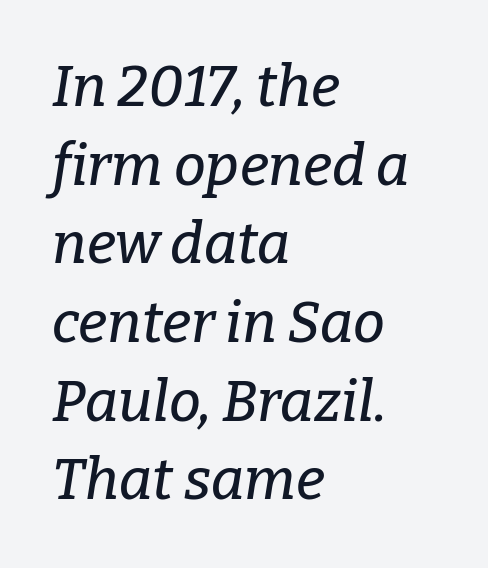
The image shows 57 px serif type, italic (leaning right); set left-aligned, normal line spacing (1.38x), normal letter spacing, not underlined; low stroke contrast and a medium x-height.
